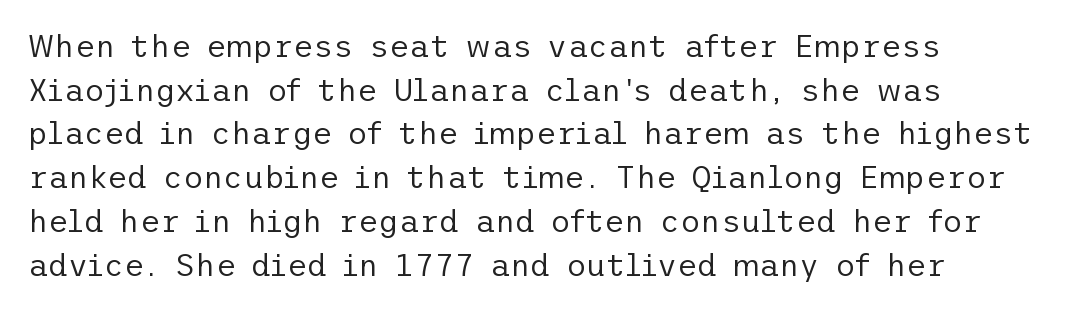
{"serif": "no", "italic": "no", "bold": "no", "weight": "regular", "width": "normal", "stroke_contrast": "low", "x_height": "medium", "underline": "no", "align": "left", "line_spacing": "normal", "line_spacing_ratio": 1.41, "letter_spacing": "normal", "letter_spacing_em": 0.0, "glyph_px": 31}
